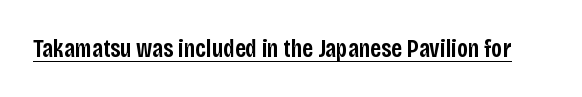
The image shows 25 px text type, upright; set normal letter spacing, underlined.
